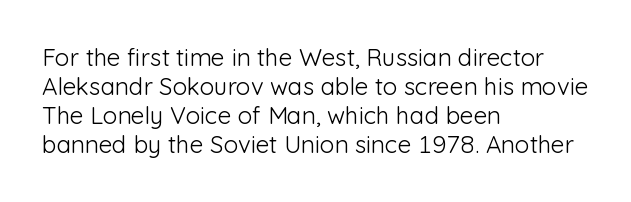
The image shows 24 px text type, upright; set left-aligned, line spacing 1.21x, normal letter spacing, not underlined.
